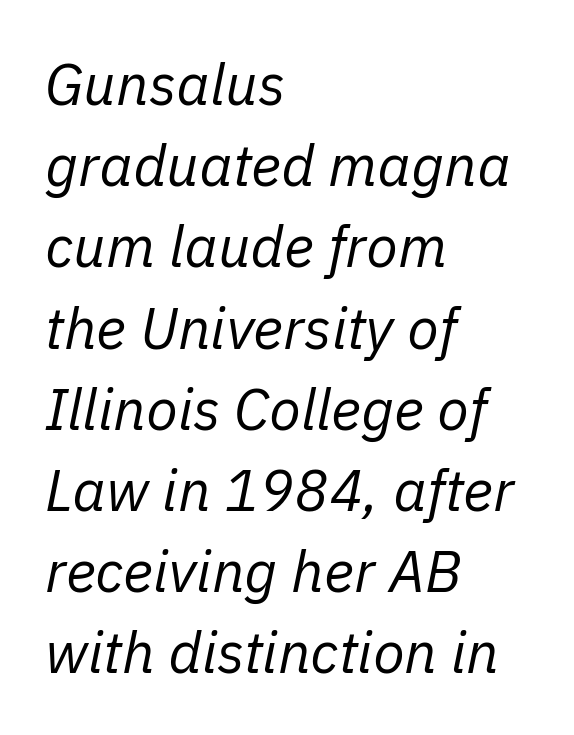
Q: Is the text bold? A: No.
Q: Is the text italic (slanted)? A: Yes, it leans right by about 11 degrees.
Q: Is the text underlined? A: No.
Q: How is the paragraph aligned? A: Left-aligned.
Q: Is the spacing between letters normal or unusually wide? A: Normal.
Q: Is the spacing between lines tight, normal or loose? A: Normal.
Q: Width (condensed, normal, or wide)? A: Normal.
Q: Stroke contrast? A: Low.
Q: x-height? A: Medium.
Q: Monospaced? A: No.
